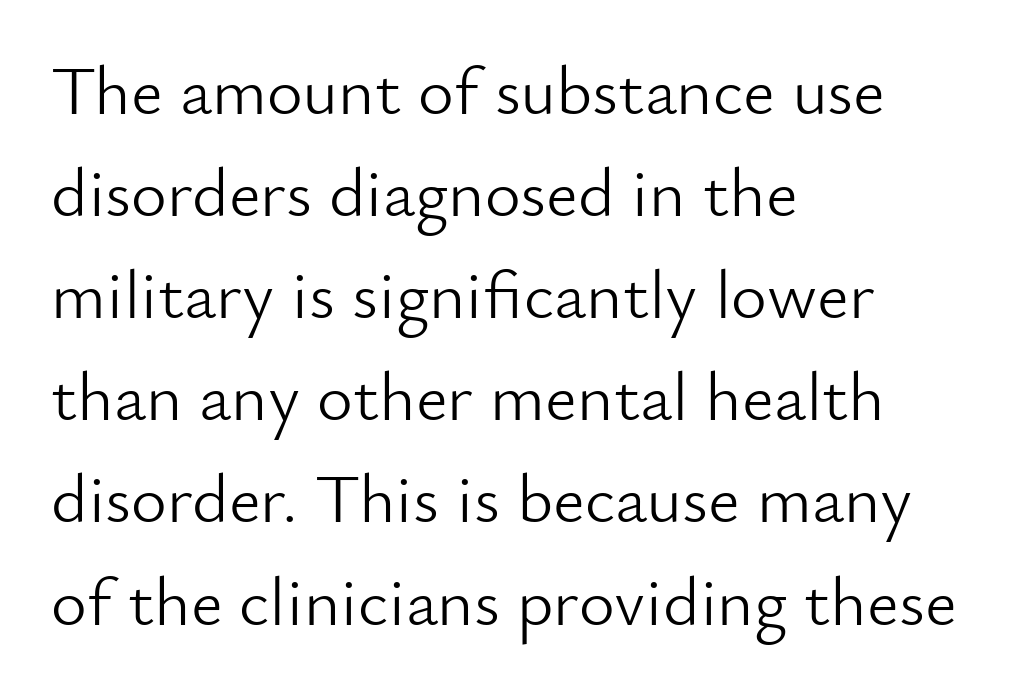
How are the letters spaced? Ordinarily, with no added tracking. The specimen omits any rule beneath the text block's lines. No feet cap the strokes, marking this as sans-serif type. Teacher's note: observe the even left margin — that is flush-left alignment.
